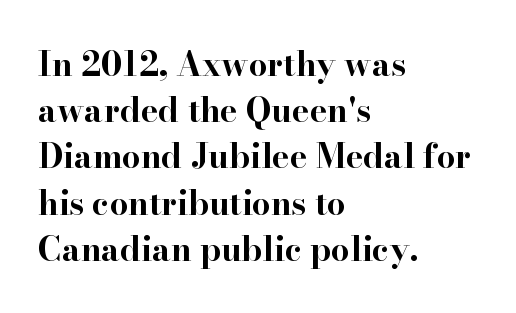
Q: Is the text bold? A: Yes.
Q: Is the text italic (slanted)? A: No, it is upright.
Q: Is the typeface a serif or a sans-serif typeface? A: Serif.
Q: Is the text underlined? A: No.
Q: How is the paragraph aligned? A: Left-aligned.
Q: Is the spacing between letters normal or unusually wide? A: Normal.
Q: Is the spacing between lines tight, normal or loose? A: Normal.
Q: Width (condensed, normal, or wide)? A: Wide.
Q: Stroke contrast? A: High.
Q: x-height? A: Small.
Q: Monospaced? A: No.
